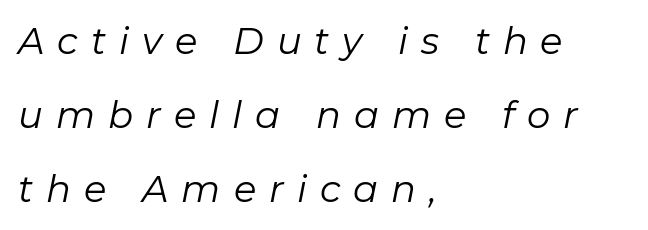
{"italic": "yes", "lean": "right", "slant_degrees": 11, "bold": "no", "weight": "regular", "width": "normal", "stroke_contrast": "low", "x_height": "medium", "monospaced": "no", "underline": "no", "align": "left", "line_spacing": "loose", "line_spacing_ratio": 2.0, "letter_spacing": "wide", "letter_spacing_em": 0.35, "glyph_px": 37}
